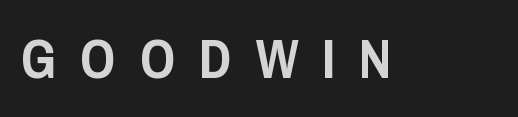
{"serif": "no", "italic": "no", "width": "condensed", "stroke_contrast": "low", "x_height": "large", "monospaced": "no", "underline": "no", "letter_spacing": "wide", "letter_spacing_em": 0.44, "glyph_px": 55}
